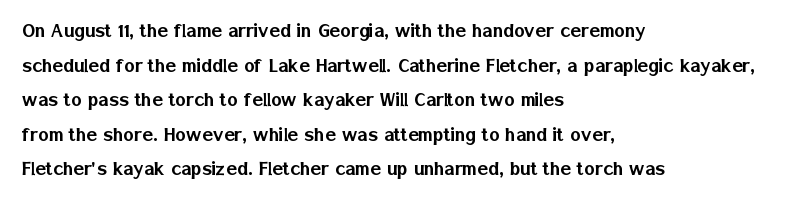
{"italic": "no", "underline": "no", "align": "left", "line_spacing": "normal", "line_spacing_ratio": 1.57, "letter_spacing": "normal", "letter_spacing_em": 0.0, "glyph_px": 22}
